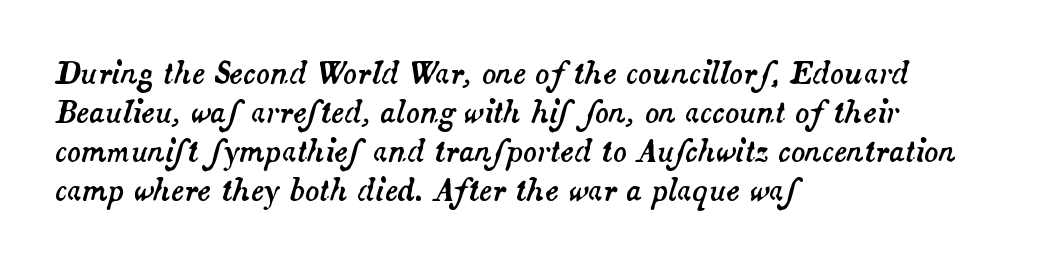
The image shows 29 px text type, italic (leaning right); set left-aligned, normal line spacing (1.35x), normal letter spacing, not underlined; medium stroke contrast and a small x-height.
